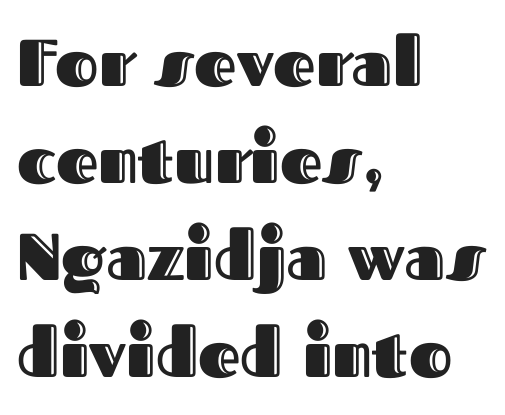
{"italic": "no", "width": "normal", "x_height": "medium", "monospaced": "no", "underline": "no", "align": "left", "line_spacing": "normal", "line_spacing_ratio": 1.47, "letter_spacing": "normal", "letter_spacing_em": 0.0, "glyph_px": 66}
